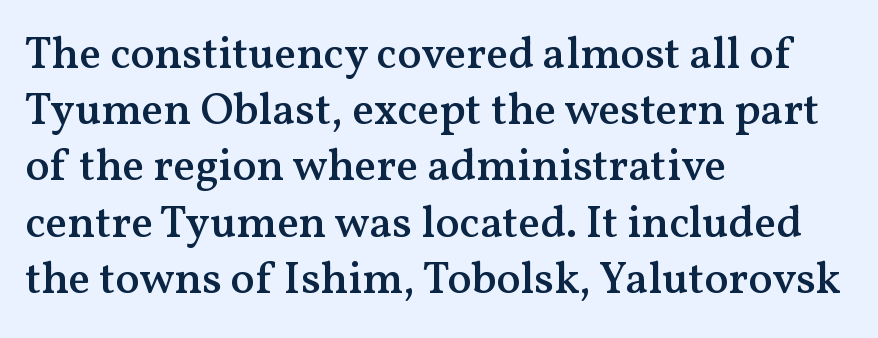
The image shows 45 px semibold serif type, upright; set left-aligned, normal line spacing (1.25x), normal letter spacing, not underlined; medium stroke contrast and a medium x-height.
